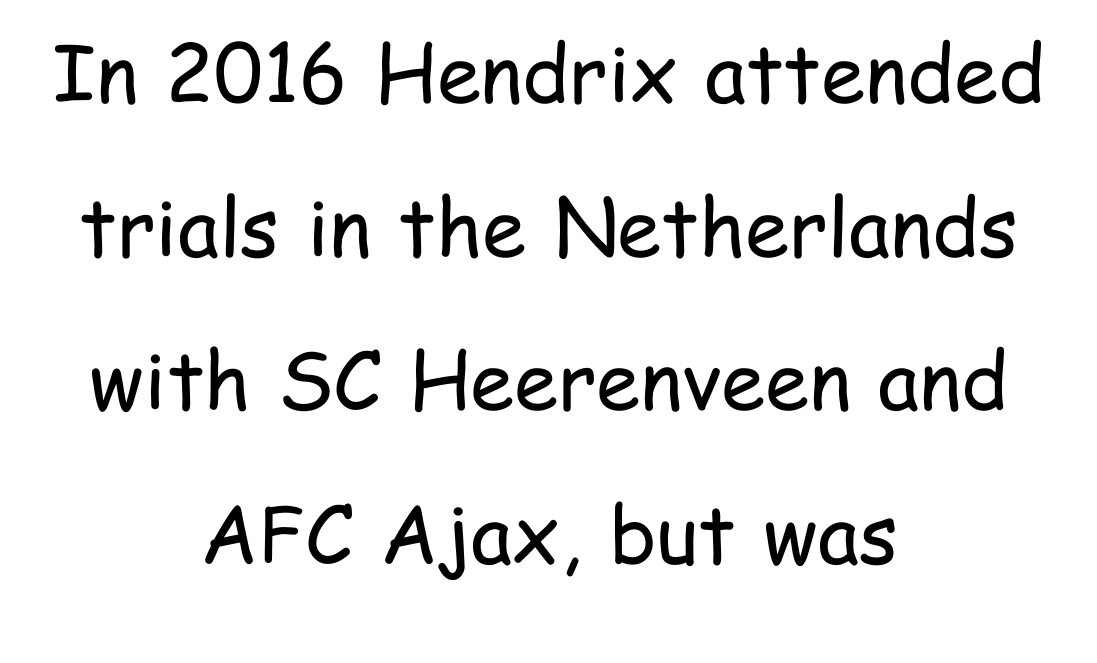
A clean baseline with only descenders dipping below it. Here the glyphs are tracked normally, forming tight word shapes. The rendering uses a large line-height, opening up the rows. Weight class: somewhere from thin through regular. The lettering stays uniformly vertical, giving the passage a roman look. The characters display no serif detailing; their extremities are plain.
